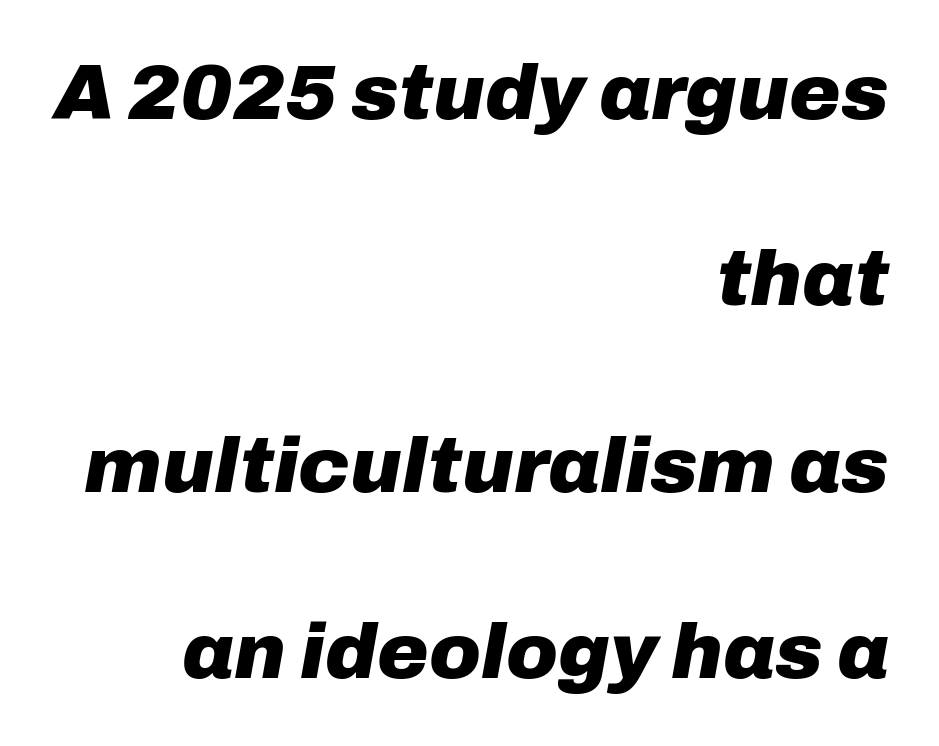
{"italic": "yes", "lean": "right", "slant_degrees": 10, "bold": "yes", "weight": "heavy", "width": "normal", "stroke_contrast": "low", "x_height": "medium", "monospaced": "no", "underline": "no", "align": "right", "line_spacing": "loose", "line_spacing_ratio": 2.39, "letter_spacing": "normal", "letter_spacing_em": 0.0, "glyph_px": 78}
